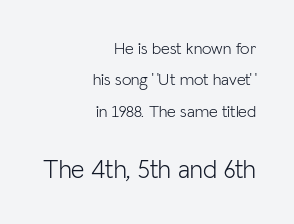
{"italic": "no", "bold": "no", "underline": "no", "align": "right", "line_spacing_ratio": 1.84, "letter_spacing": "normal", "letter_spacing_em": 0.0, "larger_block": "second", "size_ratio": 1.53, "glyph_px": 26}
